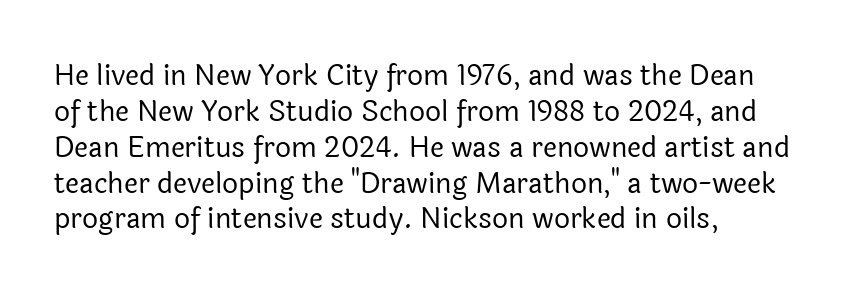
The image shows 28 px regular-weight sans-serif type, upright; set left-aligned, normal line spacing (1.28x), normal letter spacing, not underlined; a medium x-height.
